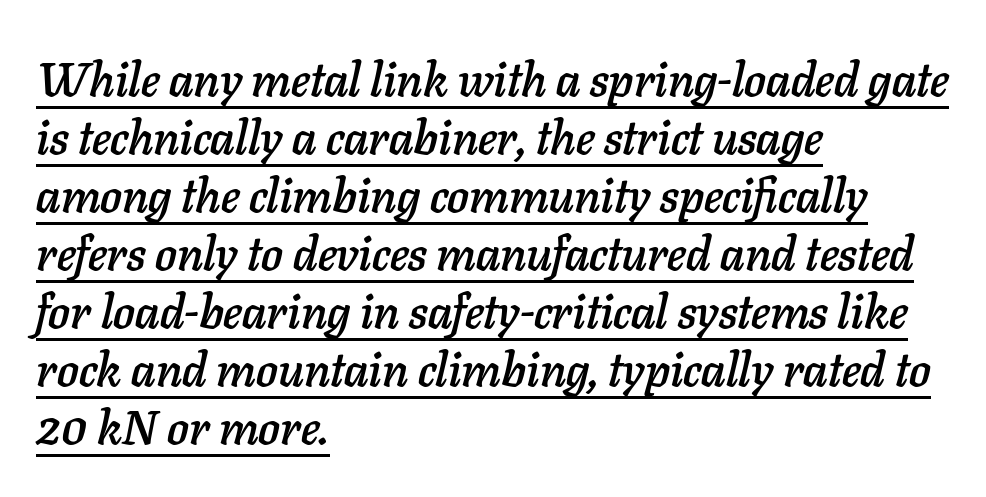
{"italic": "yes", "lean": "right", "slant_degrees": 11, "width": "normal", "stroke_contrast": "low", "x_height": "medium", "monospaced": "no", "underline": "yes", "align": "left", "line_spacing_ratio": 1.21, "letter_spacing": "normal", "letter_spacing_em": 0.0, "glyph_px": 48}
